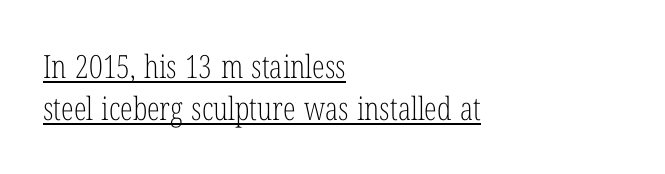
Compared with undecorated copy, this sample adds a rule below the words. This sample uses a serif face. Students, observe: this is what conventionally led text looks like. These lines keep a tight, regular rhythm from letter to letter. Nope, not italic — everything's standing straight. Where is the straight margin? On the left.
